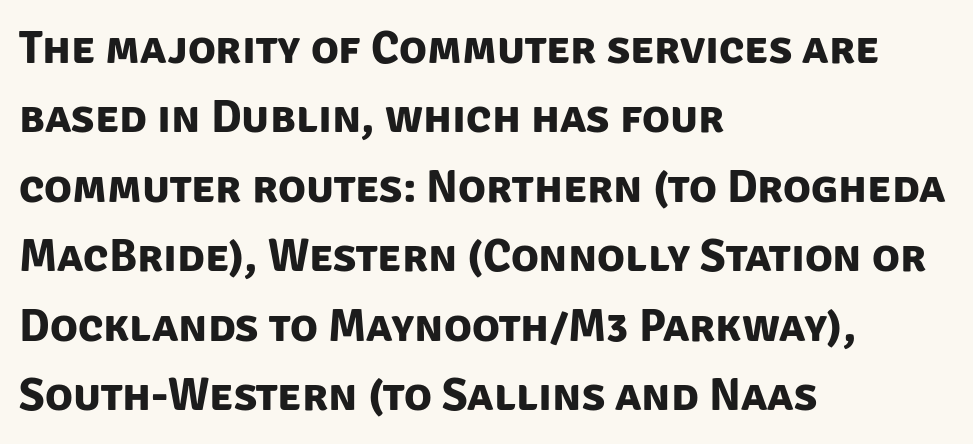
The image shows 46 px bold sans-serif type; set left-aligned, normal line spacing (1.51x), normal letter spacing, not underlined; low stroke contrast and a large x-height.
